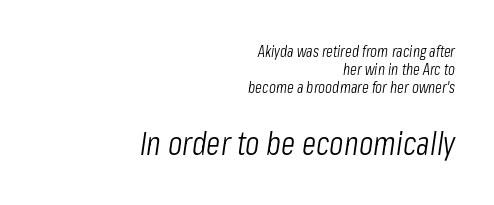
{"italic": "yes", "lean": "right", "slant_degrees": 8, "bold": "no", "weight": "light", "width": "condensed", "stroke_contrast": "low", "x_height": "medium", "monospaced": "no", "underline": "no", "align": "right", "line_spacing": "tight", "line_spacing_ratio": 1.12, "letter_spacing": "normal", "letter_spacing_em": 0.0, "larger_block": "second", "size_ratio": 2.06, "glyph_px": 33}
